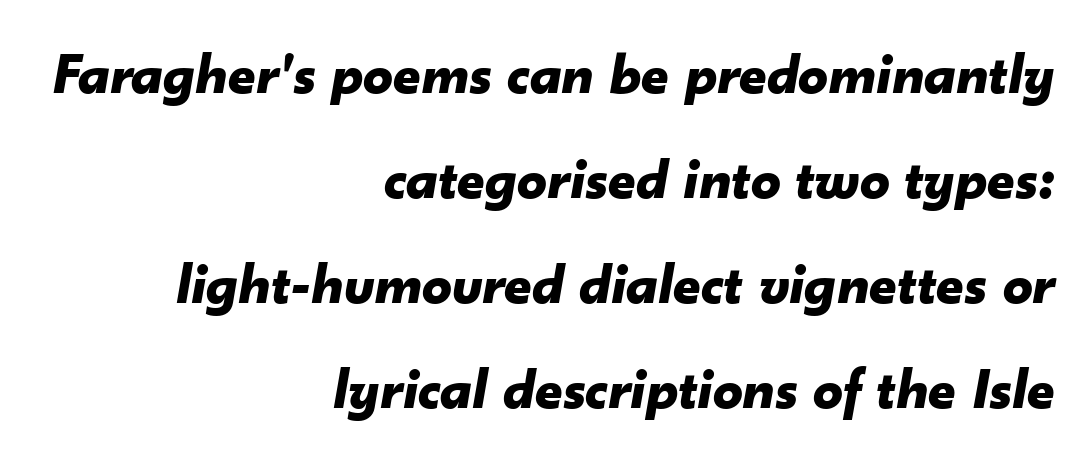
Q: Is the text bold? A: Yes.
Q: Is the text italic (slanted)? A: Yes, it leans right by about 10 degrees.
Q: Is the text underlined? A: No.
Q: How is the paragraph aligned? A: Right-aligned.
Q: Is the spacing between letters normal or unusually wide? A: Normal.
Q: Width (condensed, normal, or wide)? A: Normal.
Q: Stroke contrast? A: Low.
Q: x-height? A: Small.
Q: Monospaced? A: No.
